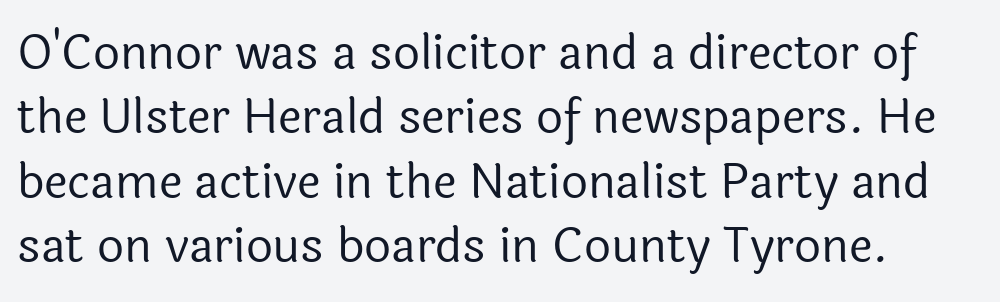
The image shows 47 px regular-weight sans-serif type, upright; set normal line spacing (1.37x), normal letter spacing, not underlined; a medium x-height.
